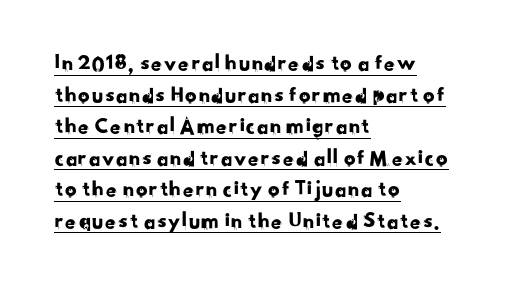
{"underline": "yes", "align": "left", "line_spacing": "normal", "line_spacing_ratio": 1.37, "letter_spacing": "normal", "letter_spacing_em": 0.0, "glyph_px": 23}
